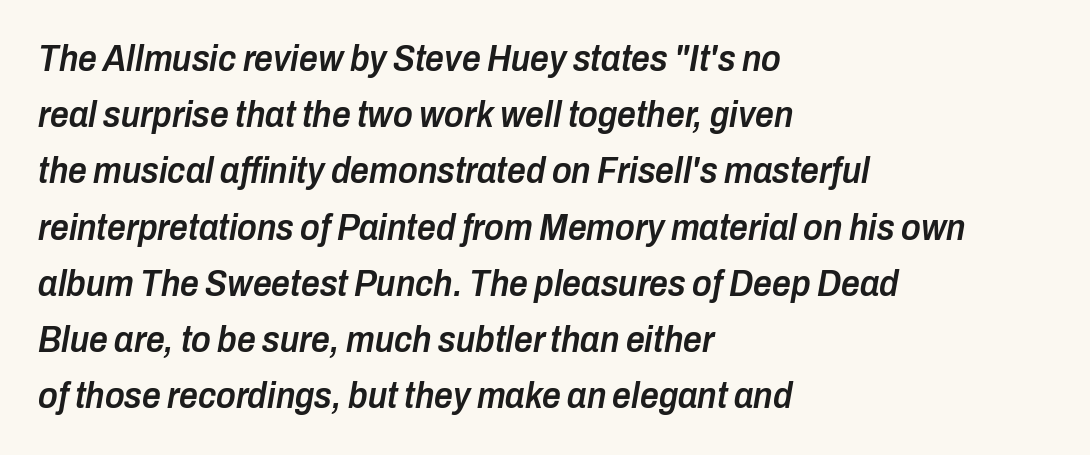
Q: Is the text bold? A: Semi-bold.
Q: Is the text italic (slanted)? A: Yes, it leans right by about 10 degrees.
Q: Is the text underlined? A: No.
Q: How is the paragraph aligned? A: Left-aligned.
Q: Is the spacing between letters normal or unusually wide? A: Normal.
Q: Is the spacing between lines tight, normal or loose? A: Normal.
Q: Width (condensed, normal, or wide)? A: Condensed.
Q: Stroke contrast? A: Low.
Q: x-height? A: Medium.
Q: Monospaced? A: No.
